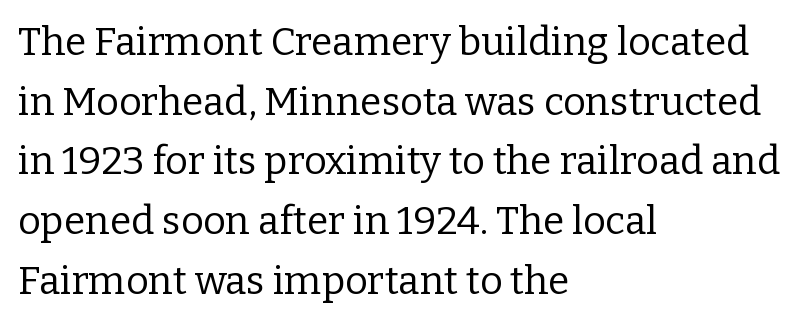
{"serif": "yes", "italic": "no", "bold": "no", "weight": "regular", "width": "normal", "stroke_contrast": "low", "x_height": "medium", "monospaced": "no", "underline": "no", "align": "left", "line_spacing": "normal", "line_spacing_ratio": 1.53, "letter_spacing": "normal", "letter_spacing_em": 0.0, "glyph_px": 39}
